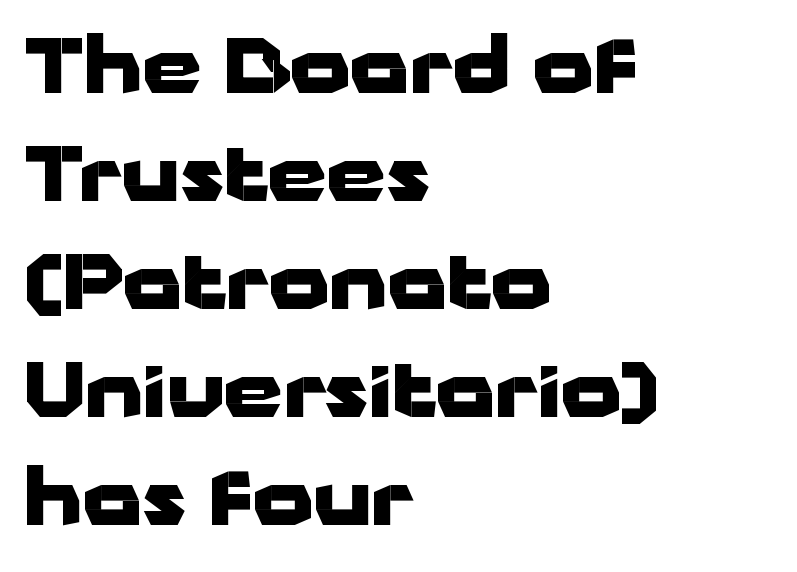
Q: Is the text bold? A: Yes.
Q: Is the text italic (slanted)? A: No, it is upright.
Q: Is the typeface a serif or a sans-serif typeface? A: Sans-serif.
Q: Is the text underlined? A: No.
Q: How is the paragraph aligned? A: Left-aligned.
Q: Is the spacing between letters normal or unusually wide? A: Normal.
Q: Is the spacing between lines tight, normal or loose? A: Normal.
Q: Width (condensed, normal, or wide)? A: Wide.
Q: Stroke contrast? A: Low.
Q: x-height? A: Medium.
Q: Monospaced? A: No.
